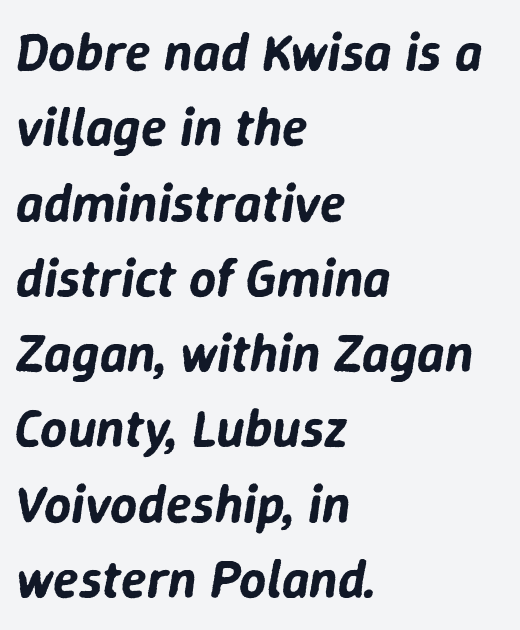
The image shows 53 px text type, italic (leaning right); set left-aligned, normal line spacing (1.42x), normal letter spacing, not underlined; low stroke contrast and a medium x-height.
